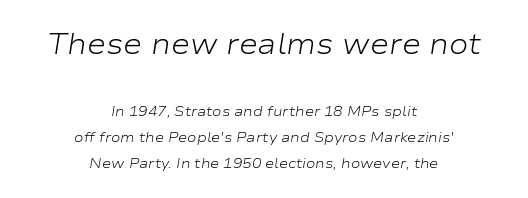
Inter-character spacing is left at the font's built-in metrics. The lines are quadded center. Each letter keeps its own natural width here, so spacing adapts to shape. Bare-footed words on every line. Counters stay open thanks to moderate or lighter strokes.
